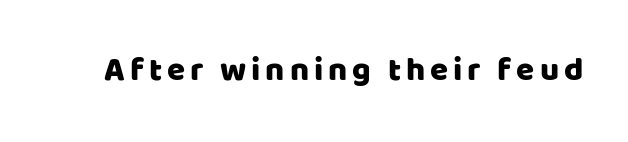
Q: Is the text italic (slanted)? A: No, it is upright.
Q: Is the typeface a serif or a sans-serif typeface? A: Sans-serif.
Q: Is the text underlined? A: No.
Q: Width (condensed, normal, or wide)? A: Normal.
Q: Stroke contrast? A: Low.
Q: x-height? A: Large.
Q: Monospaced? A: No.
